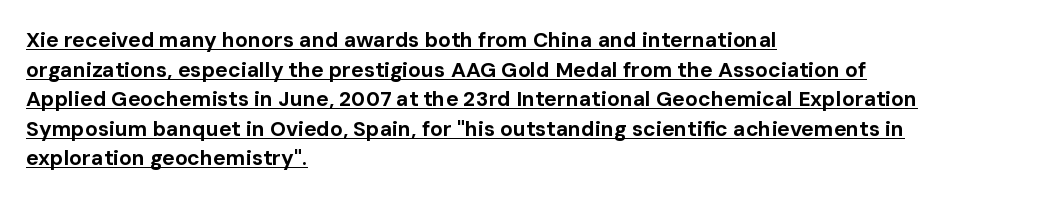
Normally led — the rows are evenly, conventionally spaced. The passage shown is emphatically bold. Vertical strokes here are truly vertical. The lines are quadded left. Like a heading marked for emphasis, these lines bear an underscore. The type is set solid horizontally, with unmodified tracking.
